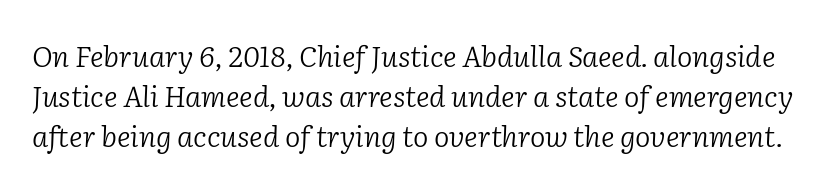
The image shows 29 px light serif type, italic (leaning right); set normal line spacing (1.38x), normal letter spacing, not underlined; low stroke contrast and a medium x-height.
